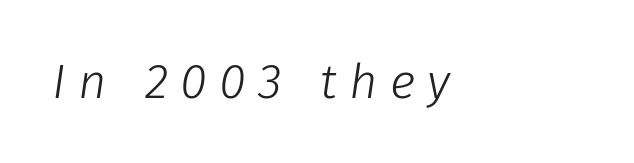
Tall strokes in this sample are angled rather than plumb. The specimen omits any rule beneath the text block's lines. The strokes are not fattened; the text isn't bold. Observe the wide spacing: letters keep a clear distance from each other. Varying glyph widths throughout — classic text-font behaviour.
